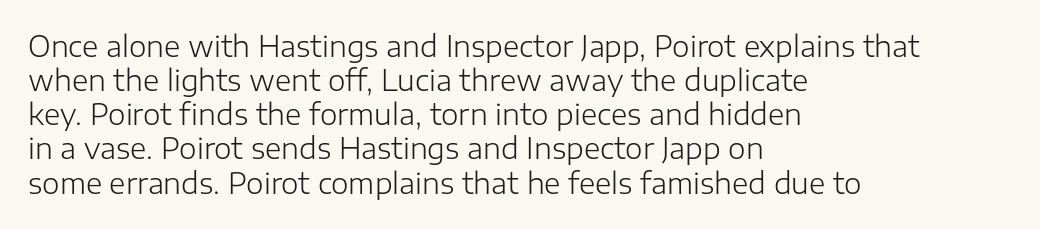
Q: Is the text bold? A: No.
Q: Is the text italic (slanted)? A: No, it is upright.
Q: Is the typeface a serif or a sans-serif typeface? A: Sans-serif.
Q: Is the text underlined? A: No.
Q: How is the paragraph aligned? A: Left-aligned.
Q: Is the spacing between letters normal or unusually wide? A: Normal.
Q: Width (condensed, normal, or wide)? A: Normal.
Q: Stroke contrast? A: Low.
Q: x-height? A: Medium.
Q: Monospaced? A: No.
